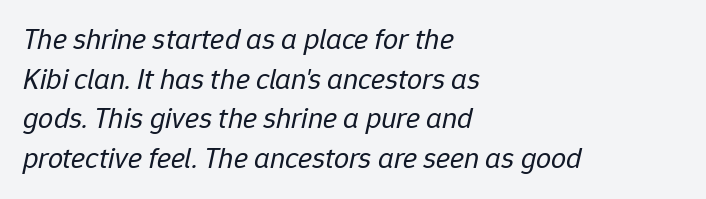
{"italic": "yes", "lean": "right", "slant_degrees": 12, "bold": "no", "weight": "regular", "width": "normal", "stroke_contrast": "low", "x_height": "medium", "monospaced": "no", "underline": "no", "align": "left", "line_spacing": "normal", "line_spacing_ratio": 1.32, "letter_spacing": "normal", "letter_spacing_em": 0.0, "glyph_px": 30}
